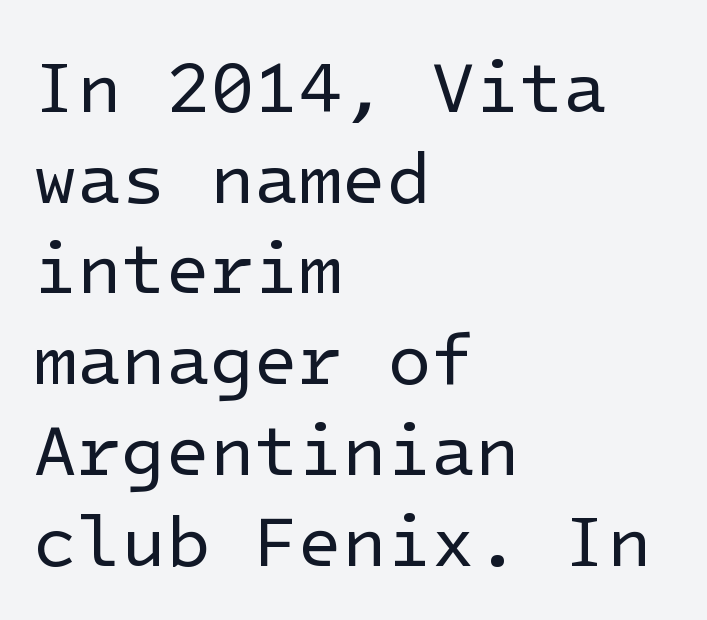
Q: Is the text bold? A: No.
Q: Is the text italic (slanted)? A: No, it is upright.
Q: Is the typeface a serif or a sans-serif typeface? A: Sans-serif.
Q: Is the text underlined? A: No.
Q: How is the paragraph aligned? A: Left-aligned.
Q: Is the spacing between letters normal or unusually wide? A: Normal.
Q: Is the spacing between lines tight, normal or loose? A: Normal.
Q: Width (condensed, normal, or wide)? A: Normal.
Q: Stroke contrast? A: Low.
Q: x-height? A: Medium.
